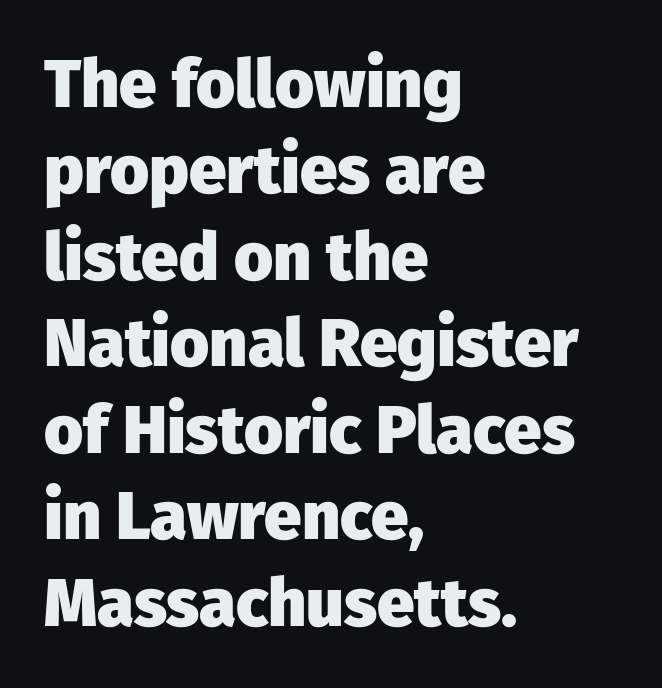
The image shows 67 px heavy sans-serif type, upright; set left-aligned, normal line spacing (1.29x), normal letter spacing, not underlined; low stroke contrast and a medium x-height.
